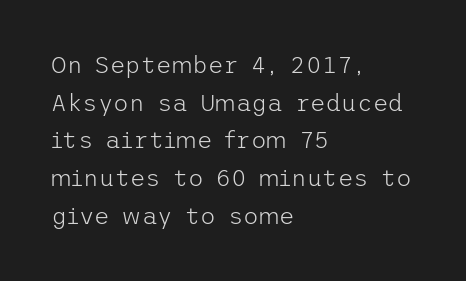
Q: Is the text bold? A: No.
Q: Is the text italic (slanted)? A: No, it is upright.
Q: Is the text underlined? A: No.
Q: How is the paragraph aligned? A: Left-aligned.
Q: Is the spacing between letters normal or unusually wide? A: Normal.
Q: Is the spacing between lines tight, normal or loose? A: Normal.
